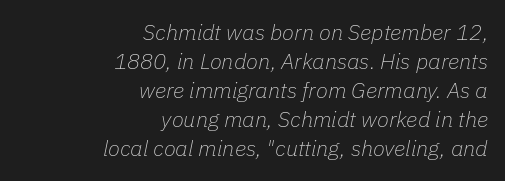
A bare baseline throughout the passage. Characters follow at the spacing the type designer built in. The space between consecutive lines is moderate. This rendering uses right alignment, leaving the left contour irregular.
